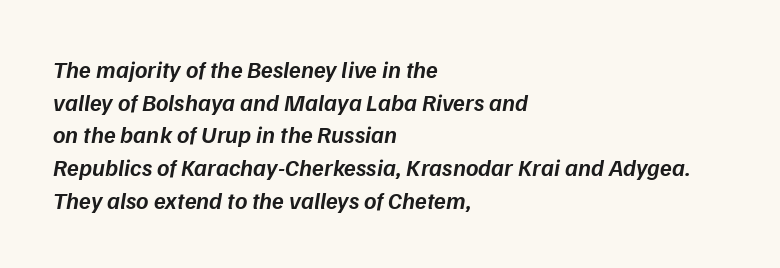
Q: Is the text bold? A: Semi-bold.
Q: Is the text italic (slanted)? A: Yes, it leans right by about 9 degrees.
Q: Is the text underlined? A: No.
Q: How is the paragraph aligned? A: Left-aligned.
Q: Is the spacing between letters normal or unusually wide? A: Normal.
Q: Is the spacing between lines tight, normal or loose? A: Normal.
